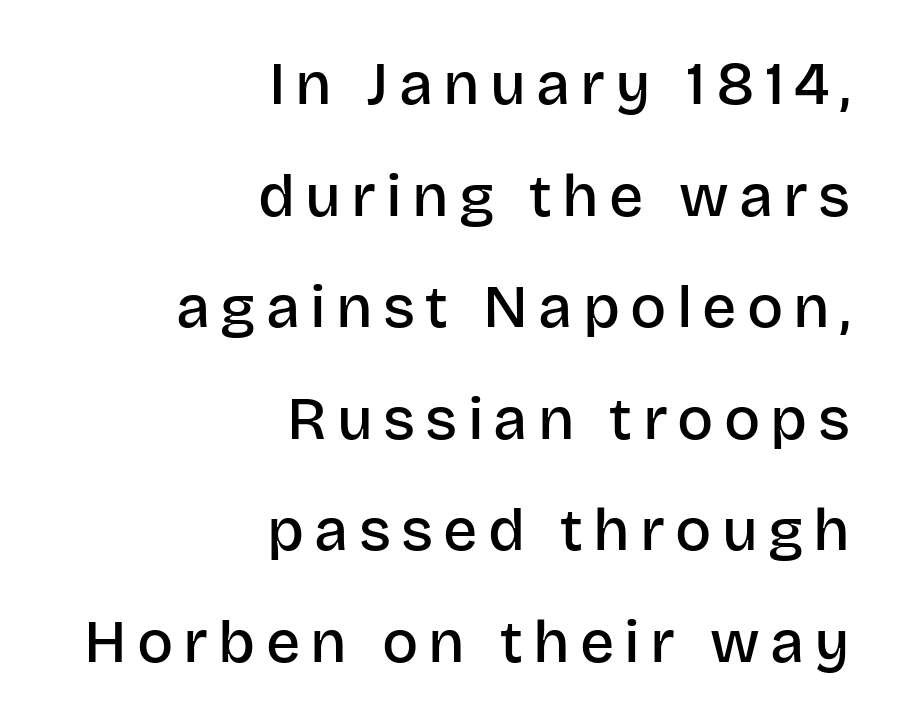
A typesetter would label this face a sans. Looks like regular typesetting: each glyph gets only the width it needs. Every character sits straight up, as roman type does. The lines in this sample share a right terminus and differ only in where they begin. Descenders are the only things crossing below the line.
